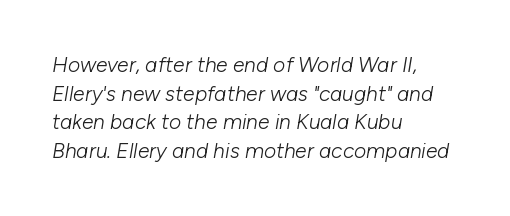
{"italic": "yes", "lean": "right", "slant_degrees": 10, "bold": "no", "underline": "no", "align": "left", "line_spacing": "normal", "line_spacing_ratio": 1.36, "letter_spacing": "normal", "letter_spacing_em": 0.0, "glyph_px": 21}
